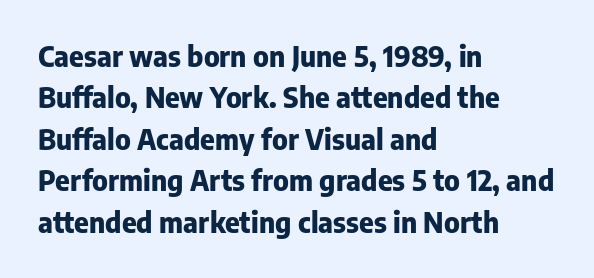
Each row of text sits above clean, open space. Alignment: flush left. Reading down the column, the eye jumps a familiar distance to each next line. Weight check: bold — yes, fully. Typographically, this falls in the sans-serif category.
